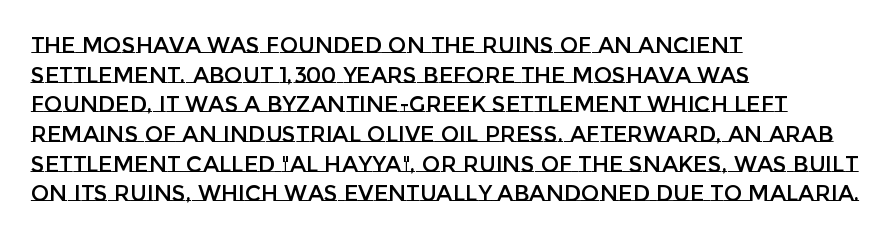
Q: Is the text italic (slanted)? A: No, it is upright.
Q: Is the text underlined? A: No.
Q: How is the paragraph aligned? A: Left-aligned.
Q: Is the spacing between letters normal or unusually wide? A: Normal.
Q: Is the spacing between lines tight, normal or loose? A: Normal.
